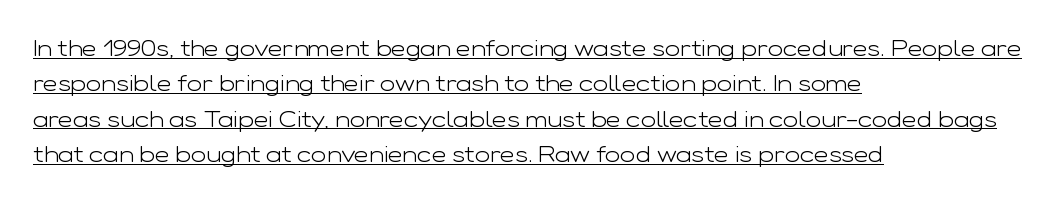
Line beginnings align vertically; line endings do not. What's the leading like? Ordinary, nothing unusual. No letter is thick-stroked: the sample isn't bold. Quick note: not italic, upright. You can see a thin bar hugging the bottom of the glyphs. Compared with typical body copy, the letter spacing here is the same.
